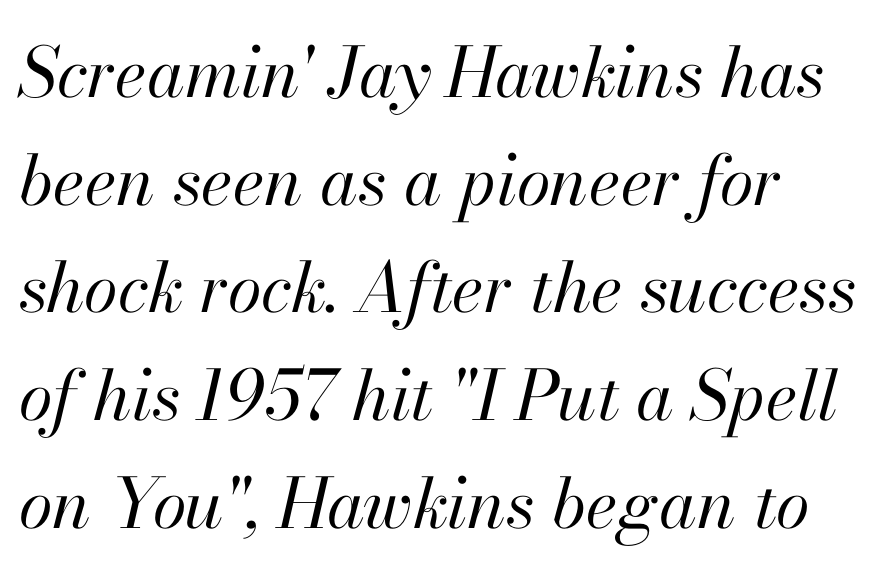
The image shows 69 px regular-weight type, italic (leaning right); set left-aligned, normal line spacing (1.56x), normal letter spacing, not underlined; high stroke contrast and a small x-height.
